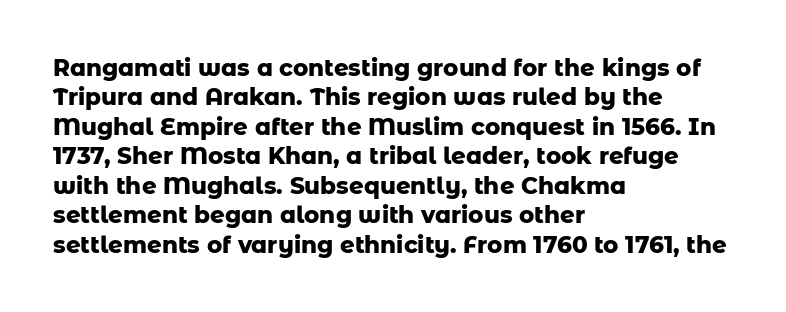
{"italic": "no", "bold": "yes", "underline": "no", "align": "left", "line_spacing": "normal", "line_spacing_ratio": 1.28, "letter_spacing": "normal", "letter_spacing_em": 0.0, "glyph_px": 23}
